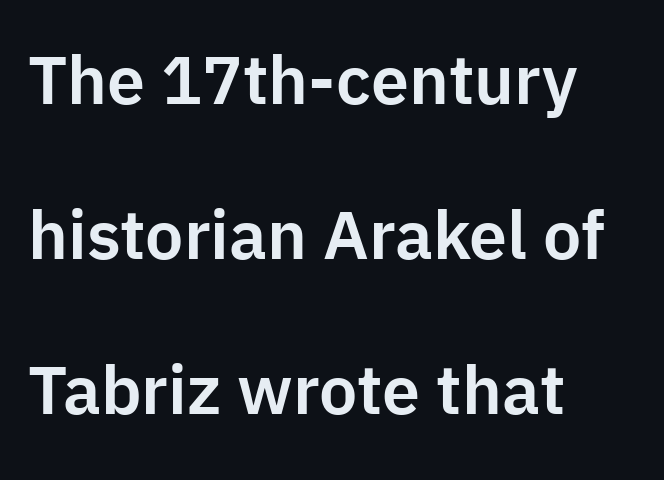
The image shows 68 px sans-serif type, upright; set left-aligned, loose line spacing (2.28x), normal letter spacing, not underlined; low stroke contrast and a medium x-height.
